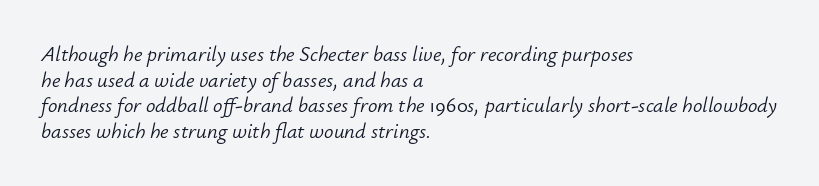
{"italic": "yes", "lean": "right", "slant_degrees": 12, "bold": "no", "underline": "no", "align": "left", "line_spacing_ratio": 1.22, "letter_spacing": "normal", "letter_spacing_em": 0.0, "glyph_px": 21}
